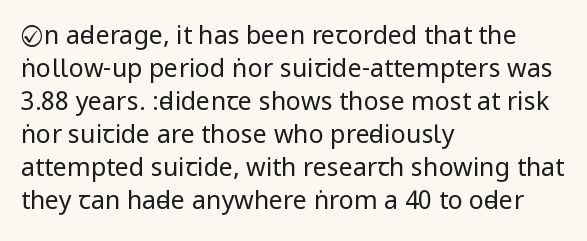
Q: Is the text bold? A: No.
Q: Is the text italic (slanted)? A: No, it is upright.
Q: Is the text underlined? A: No.
Q: How is the paragraph aligned? A: Left-aligned.
Q: Is the spacing between letters normal or unusually wide? A: Normal.
Q: Is the spacing between lines tight, normal or loose? A: Normal.
